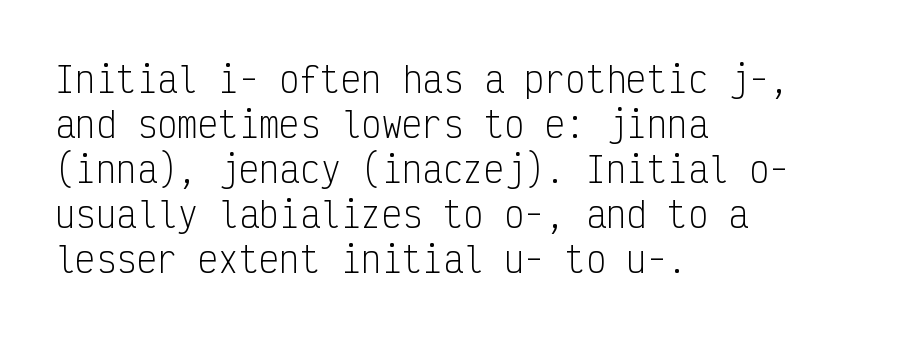
{"serif": "no", "italic": "no", "bold": "no", "weight": "light", "width": "condensed", "stroke_contrast": "low", "x_height": "medium", "monospaced": "yes", "underline": "no", "align": "left", "line_spacing": "normal", "line_spacing_ratio": 1.32, "letter_spacing": "normal", "letter_spacing_em": 0.0, "glyph_px": 34}
